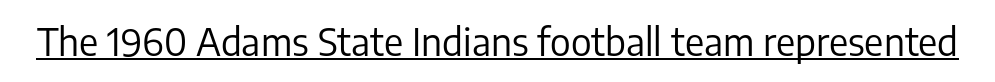
{"serif": "no", "italic": "no", "bold": "no", "weight": "regular", "width": "normal", "stroke_contrast": "low", "x_height": "medium", "monospaced": "no", "underline": "yes", "letter_spacing": "normal", "letter_spacing_em": 0.0, "glyph_px": 37}
